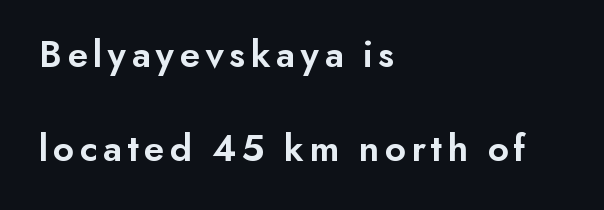
The image shows 39 px semibold sans-serif type, upright; set left-aligned, loose line spacing (2.4x), not underlined; low stroke contrast and a small x-height.
